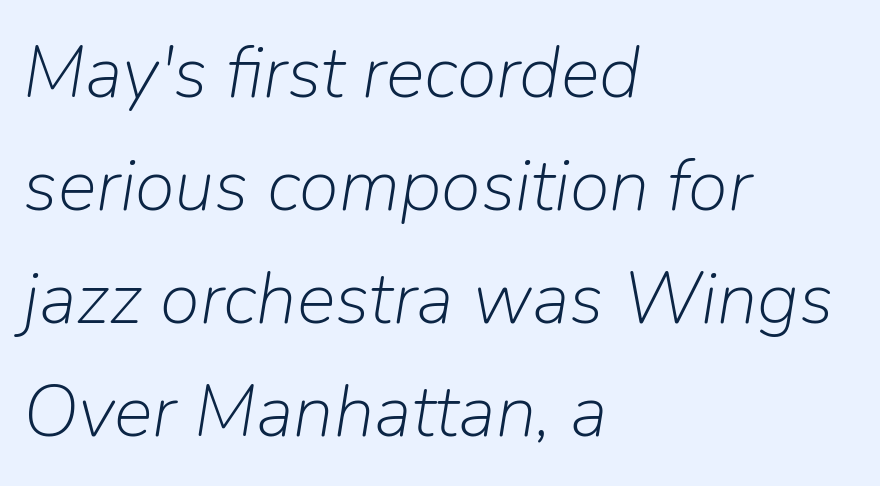
{"italic": "yes", "lean": "right", "slant_degrees": 9, "bold": "no", "weight": "light", "width": "normal", "stroke_contrast": "low", "x_height": "medium", "monospaced": "no", "underline": "no", "align": "left", "line_spacing": "normal", "line_spacing_ratio": 1.55, "letter_spacing": "normal", "letter_spacing_em": 0.0, "glyph_px": 73}
